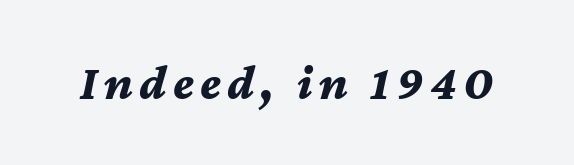
Q: Is the text bold? A: Yes.
Q: Is the text italic (slanted)? A: Yes, it leans right by about 12 degrees.
Q: Is the text underlined? A: No.
Q: Width (condensed, normal, or wide)? A: Normal.
Q: Stroke contrast? A: Medium.
Q: x-height? A: Medium.
Q: Monospaced? A: No.
